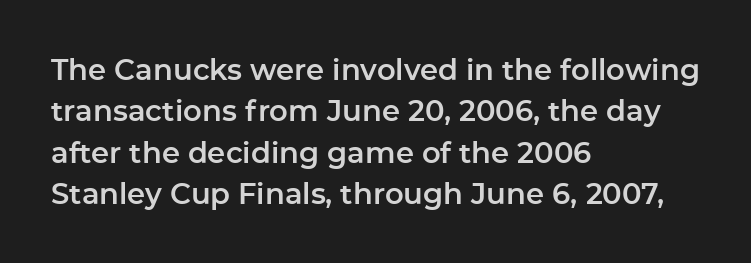
{"serif": "no", "italic": "no", "width": "normal", "stroke_contrast": "low", "x_height": "medium", "monospaced": "no", "underline": "no", "align": "left", "line_spacing": "normal", "line_spacing_ratio": 1.43, "letter_spacing": "normal", "letter_spacing_em": 0.0, "glyph_px": 29}
